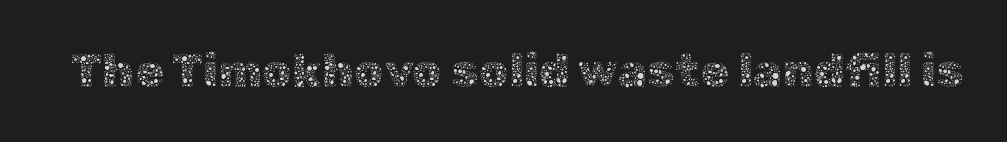
Q: Is the text bold? A: No.
Q: Is the text italic (slanted)? A: No, it is upright.
Q: Is the text underlined? A: No.
Q: Is the spacing between letters normal or unusually wide? A: Normal.
Q: Width (condensed, normal, or wide)? A: Normal.
Q: x-height? A: Medium.
Q: Monospaced? A: No.
